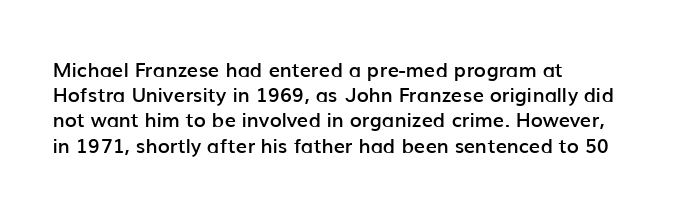
{"italic": "no", "bold": "semi", "underline": "no", "align": "left", "line_spacing": "normal", "line_spacing_ratio": 1.26, "letter_spacing": "normal", "letter_spacing_em": 0.0, "glyph_px": 20}
